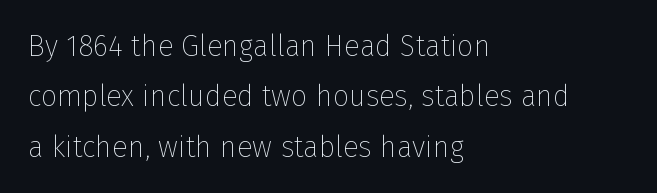
The image shows 29 px thin sans-serif type, upright; set left-aligned, line spacing 1.74x, normal letter spacing, not underlined; low stroke contrast and a medium x-height.
